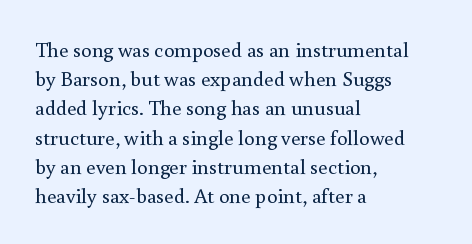
Tracking here is standard; glyphs follow each other at the usual distance. Heft: none added — not bold. These lines are set flush left with a ragged right edge. The letters stand straight up with perfectly vertical stems. Has an underline been added? It has not.
